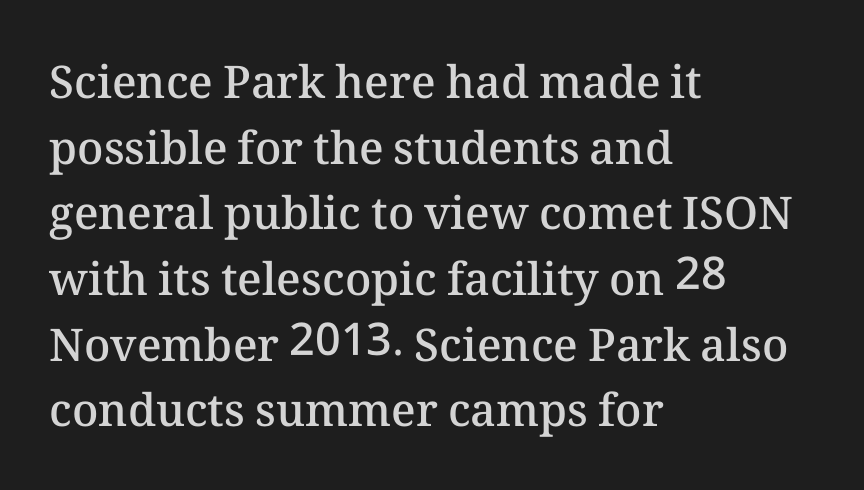
{"italic": "no", "bold": "semi", "weight": "semibold", "width": "normal", "stroke_contrast": "medium", "x_height": "medium", "monospaced": "no", "underline": "no", "align": "left", "line_spacing": "normal", "line_spacing_ratio": 1.46, "letter_spacing": "normal", "letter_spacing_em": 0.0, "glyph_px": 45}
